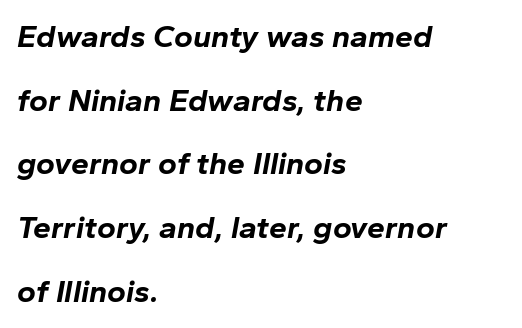
The image shows 32 px bold type, italic (leaning right); set left-aligned, loose line spacing (1.99x), normal letter spacing, not underlined; low stroke contrast and a medium x-height.
